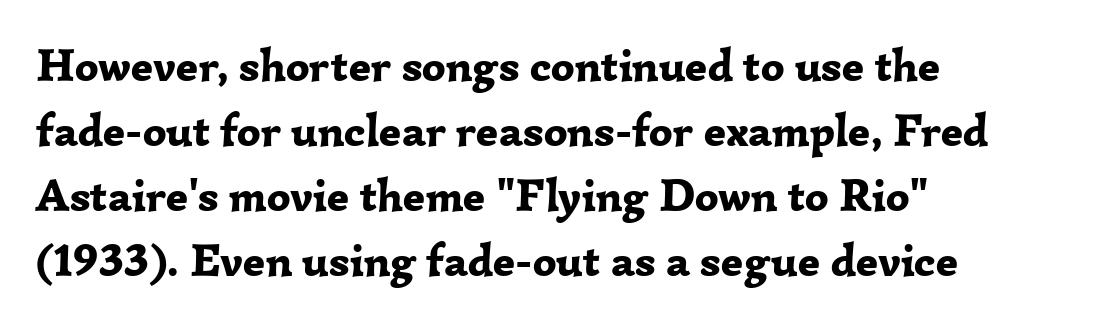
{"serif": "yes", "italic": "no", "bold": "yes", "weight": "bold", "width": "normal", "stroke_contrast": "low", "x_height": "medium", "monospaced": "no", "underline": "no", "align": "left", "line_spacing": "normal", "line_spacing_ratio": 1.41, "letter_spacing": "normal", "letter_spacing_em": 0.0, "glyph_px": 46}
